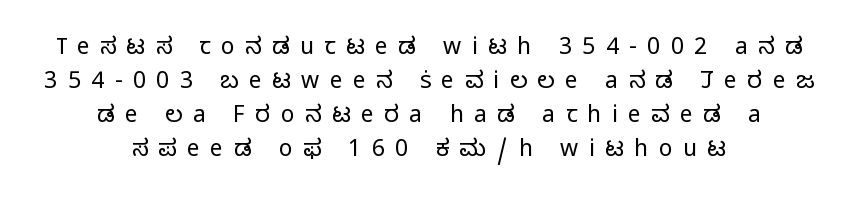
The image shows 23 px text type, upright; set centered, normal line spacing (1.48x), unusually wide letter spacing (+0.45 em), not underlined.
